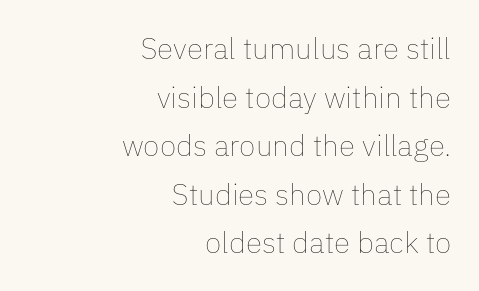
The strokes carry an ordinary text weight at most. Varying glyph widths throughout — classic text-font behaviour. Nobody touched the tracking dial on this one. Vertical strokes here are truly vertical. Short and long lines alike share a common ending point at right. The designer left line spacing at the default.
